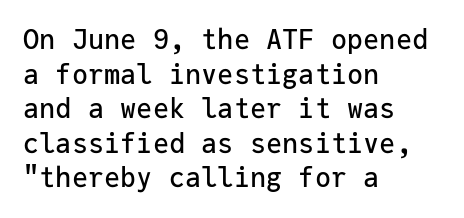
Q: Is the text italic (slanted)? A: No, it is upright.
Q: Is the text underlined? A: No.
Q: How is the paragraph aligned? A: Left-aligned.
Q: Is the spacing between letters normal or unusually wide? A: Normal.
Q: Is the spacing between lines tight, normal or loose? A: Normal.
